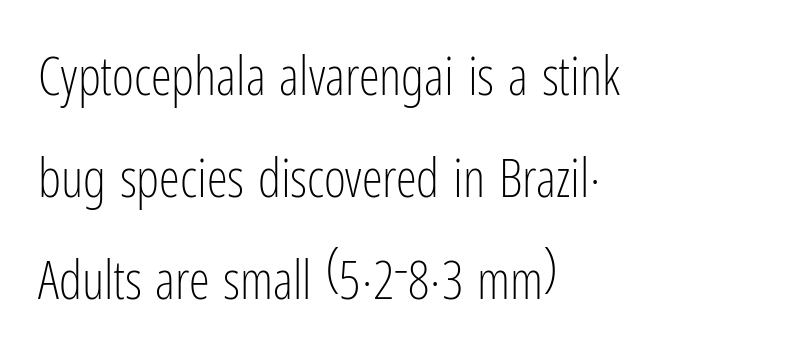
The baseline area is clear. Tracking here is standard; glyphs follow each other at the usual distance. Is the stroke heavy? The answer is a plain regular-or-lighter. The axis of the letterforms is exactly vertical. The rendering uses natural spacing where letterforms have individual widths.
